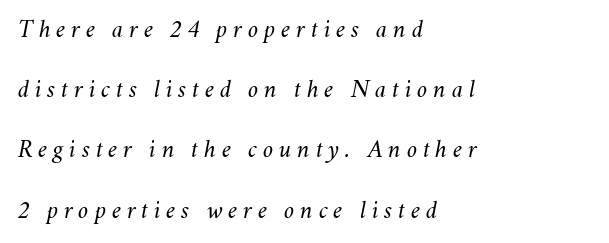
The image shows 25 px text type, italic (leaning right); set left-aligned, loose line spacing (2.41x), unusually wide letter spacing (+0.23 em), not underlined.
